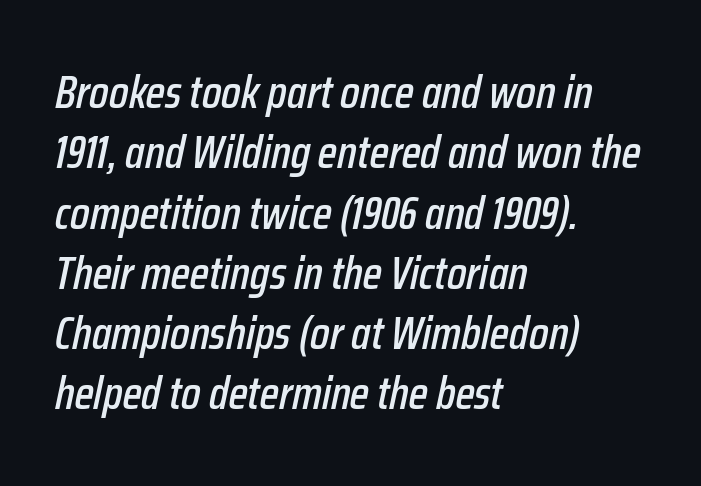
Q: Is the text italic (slanted)? A: Yes, it leans right by about 12 degrees.
Q: Is the text underlined? A: No.
Q: How is the paragraph aligned? A: Left-aligned.
Q: Is the spacing between letters normal or unusually wide? A: Normal.
Q: Is the spacing between lines tight, normal or loose? A: Normal.
Q: Width (condensed, normal, or wide)? A: Condensed.
Q: Stroke contrast? A: Low.
Q: x-height? A: Medium.
Q: Monospaced? A: No.
